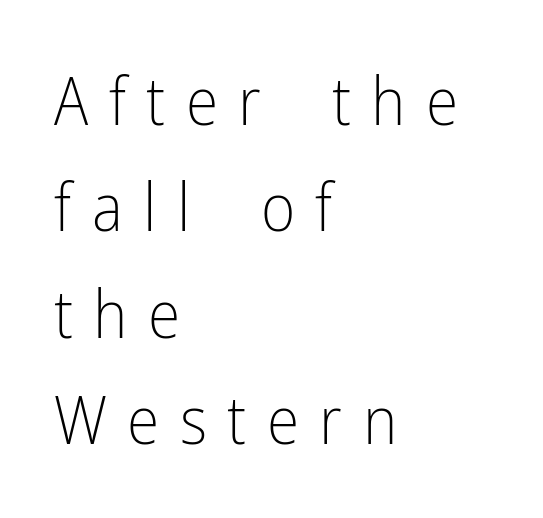
Caption: expanded tracking, letters set apart. On a weight scale, this lands at 450 or below. A typesetter would call this leading conventional body-copy spacing. Nobody drew a line under any word here.
